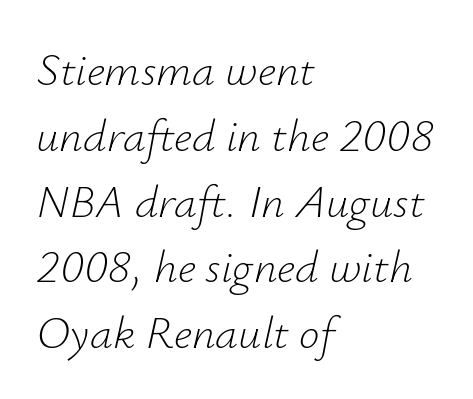
The image shows 46 px light type, italic (leaning right); set left-aligned, normal line spacing (1.43x), normal letter spacing, not underlined; low stroke contrast and a small x-height.
